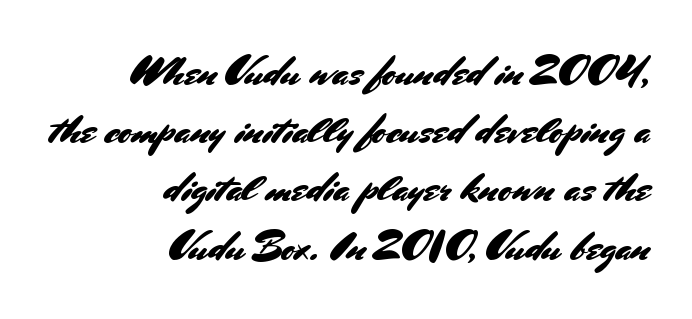
Q: Is the text italic (slanted)? A: Yes.
Q: Is the typeface a serif or a sans-serif typeface? A: Sans-serif.
Q: Is the text underlined? A: No.
Q: How is the paragraph aligned? A: Right-aligned.
Q: Is the spacing between letters normal or unusually wide? A: Normal.
Q: Is the spacing between lines tight, normal or loose? A: Normal.
Q: Width (condensed, normal, or wide)? A: Normal.
Q: Stroke contrast? A: Medium.
Q: x-height? A: Small.
Q: Monospaced? A: No.
